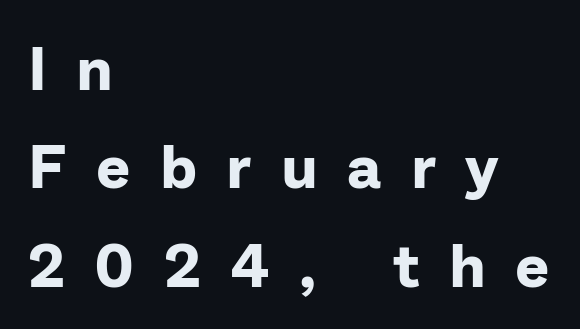
The image shows 60 px bold sans-serif type, upright; set left-aligned, normal line spacing (1.64x), unusually wide letter spacing (+0.49 em), not underlined; low stroke contrast and a medium x-height.
